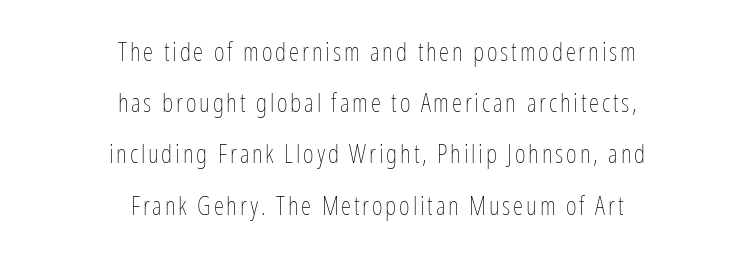
{"italic": "no", "bold": "no", "underline": "no", "align": "center", "line_spacing": "loose", "line_spacing_ratio": 1.97, "glyph_px": 26}
